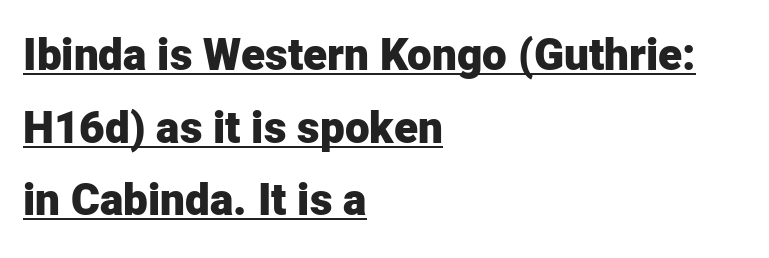
{"serif": "no", "italic": "no", "bold": "yes", "weight": "heavy", "width": "normal", "stroke_contrast": "low", "x_height": "medium", "monospaced": "no", "underline": "yes", "align": "left", "line_spacing": "normal", "line_spacing_ratio": 1.65, "letter_spacing": "normal", "letter_spacing_em": 0.0, "glyph_px": 44}
